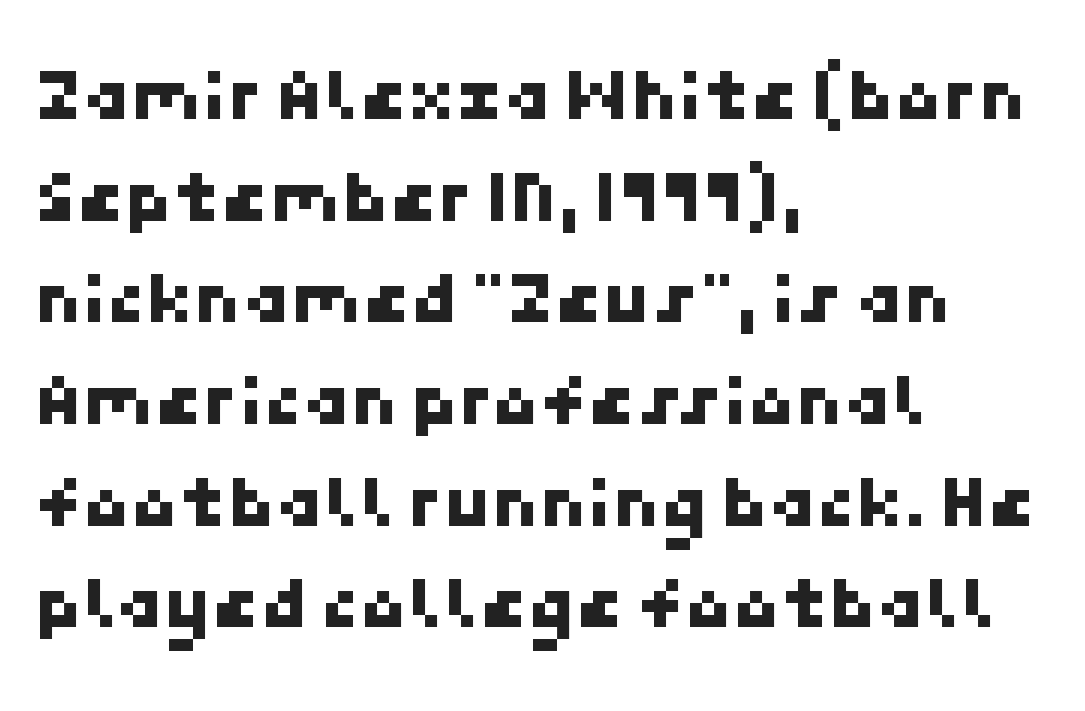
The image shows 77 px sans-serif type; set left-aligned, normal line spacing (1.32x), normal letter spacing, not underlined; low stroke contrast and a medium x-height.
